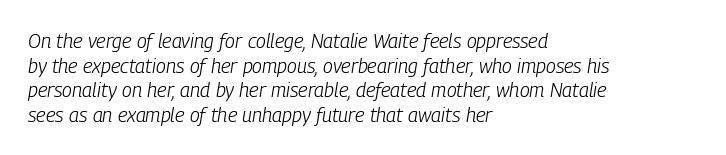
Q: Is the text bold? A: No.
Q: Is the text italic (slanted)? A: Yes, it leans right by about 9 degrees.
Q: Is the text underlined? A: No.
Q: How is the paragraph aligned? A: Left-aligned.
Q: Is the spacing between letters normal or unusually wide? A: Normal.
